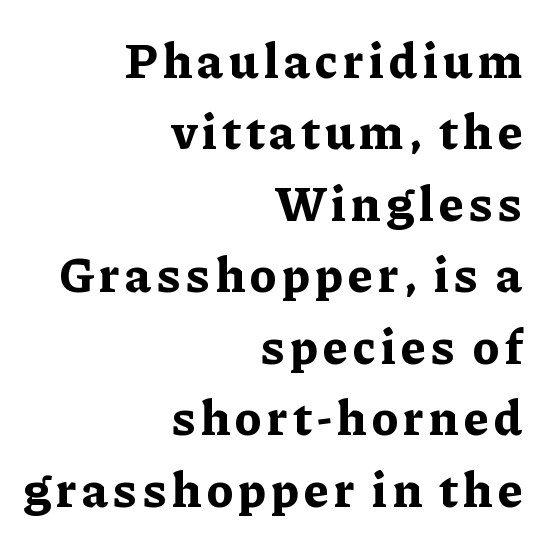
The image shows 50 px bold serif type, upright; set right-aligned, normal line spacing (1.43x), not underlined; low stroke contrast and a medium x-height.
